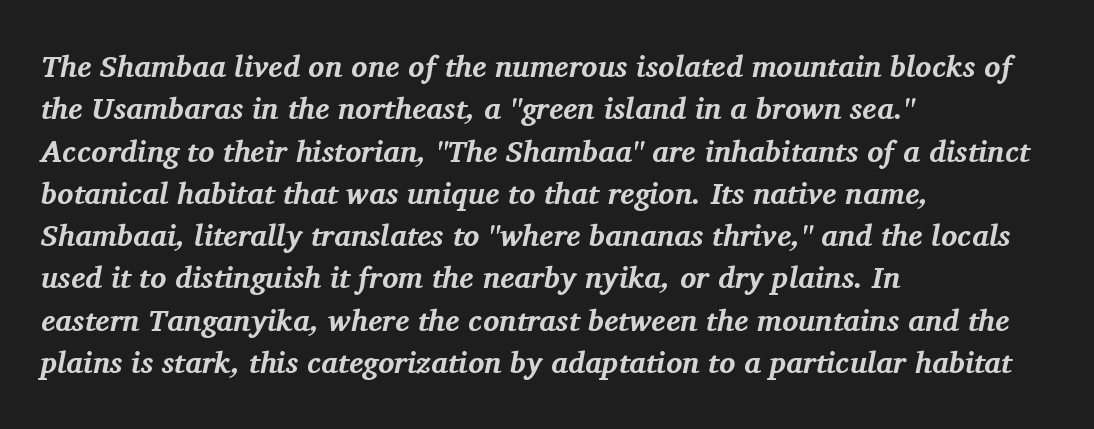
{"serif": "yes", "italic": "yes", "lean": "right", "slant_degrees": 11, "bold": "yes", "weight": "bold", "width": "normal", "stroke_contrast": "medium", "x_height": "medium", "monospaced": "no", "underline": "no", "align": "left", "line_spacing": "normal", "line_spacing_ratio": 1.41, "letter_spacing": "normal", "letter_spacing_em": 0.0, "glyph_px": 30}
